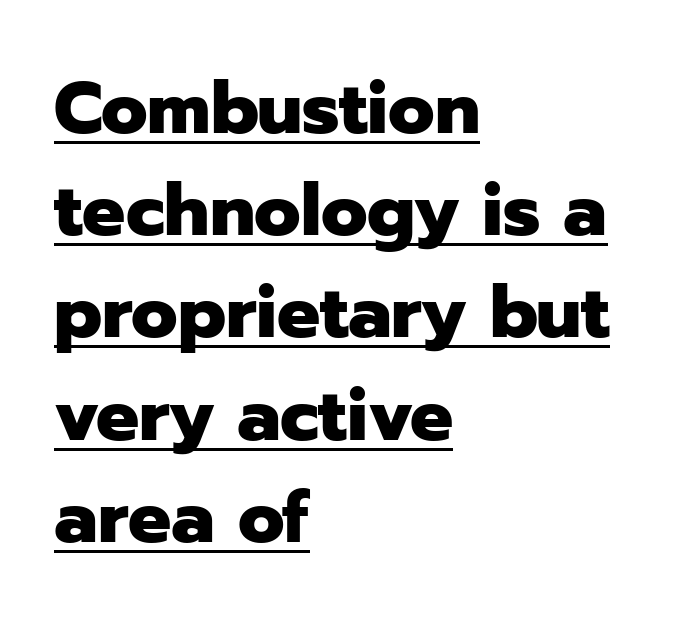
Q: Is the text bold? A: Yes.
Q: Is the text italic (slanted)? A: No, it is upright.
Q: Is the typeface a serif or a sans-serif typeface? A: Sans-serif.
Q: Is the text underlined? A: Yes.
Q: How is the paragraph aligned? A: Left-aligned.
Q: Is the spacing between letters normal or unusually wide? A: Normal.
Q: Is the spacing between lines tight, normal or loose? A: Normal.
Q: Width (condensed, normal, or wide)? A: Normal.
Q: Stroke contrast? A: Low.
Q: x-height? A: Medium.
Q: Monospaced? A: No.
